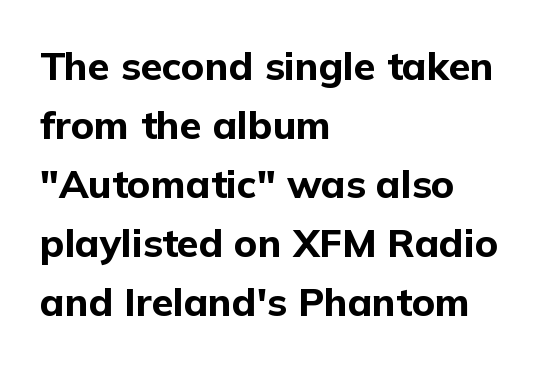
The image shows 39 px bold sans-serif type, upright; set left-aligned, normal line spacing (1.51x), normal letter spacing, not underlined; low stroke contrast and a medium x-height.
